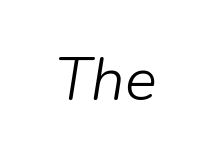
{"italic": "yes", "lean": "right", "slant_degrees": 9, "bold": "no", "weight": "light", "width": "normal", "stroke_contrast": "low", "x_height": "medium", "monospaced": "no", "underline": "no", "letter_spacing": "normal", "letter_spacing_em": 0.0, "glyph_px": 60}
